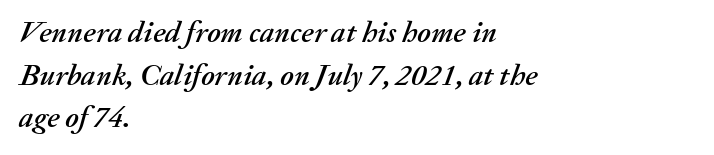
Q: Is the text italic (slanted)? A: Yes, it leans right by about 20 degrees.
Q: Is the text underlined? A: No.
Q: How is the paragraph aligned? A: Left-aligned.
Q: Is the spacing between letters normal or unusually wide? A: Normal.
Q: Is the spacing between lines tight, normal or loose? A: Normal.
Q: Width (condensed, normal, or wide)? A: Normal.
Q: Stroke contrast? A: Medium.
Q: x-height? A: Medium.
Q: Monospaced? A: No.
